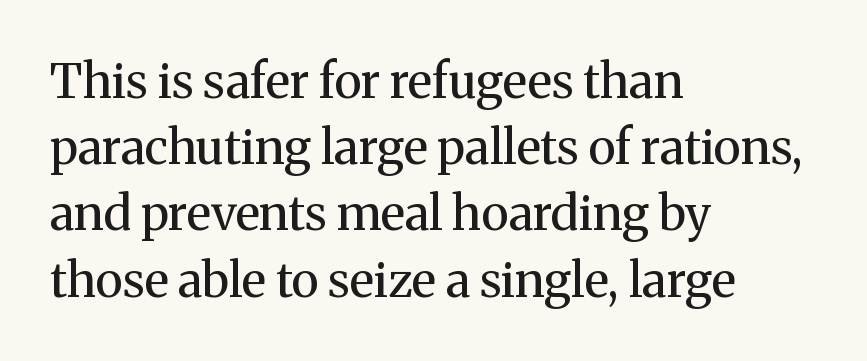
The image shows 48 px regular-weight serif type, upright; set left-aligned, normal line spacing (1.38x), normal letter spacing, not underlined; medium stroke contrast and a medium x-height.
